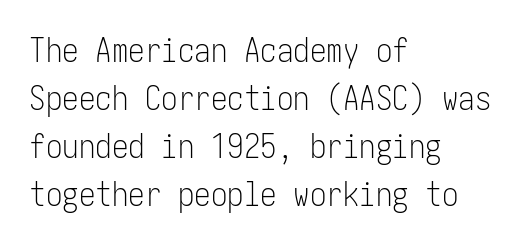
Notice how the stems are strictly vertical — no italics here. Short and long lines alike share a common starting point at left. Only glyphs here, with clear space below each row. You can tell from the bare stems that sans-serif type was used. Baseline-to-baseline distance is the conventional proportion of letter height. Summary of weight: not heavy and not bold.
